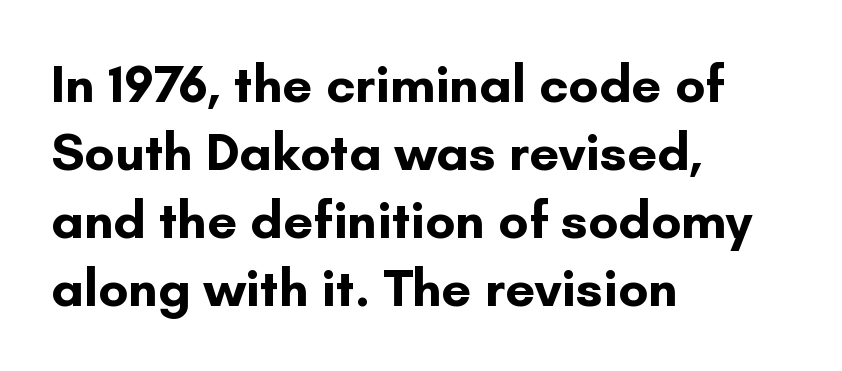
Q: Is the text bold? A: Yes.
Q: Is the text italic (slanted)? A: No, it is upright.
Q: Is the typeface a serif or a sans-serif typeface? A: Sans-serif.
Q: Is the text underlined? A: No.
Q: How is the paragraph aligned? A: Left-aligned.
Q: Is the spacing between letters normal or unusually wide? A: Normal.
Q: Is the spacing between lines tight, normal or loose? A: Normal.
Q: Width (condensed, normal, or wide)? A: Normal.
Q: Stroke contrast? A: Low.
Q: x-height? A: Small.
Q: Monospaced? A: No.
